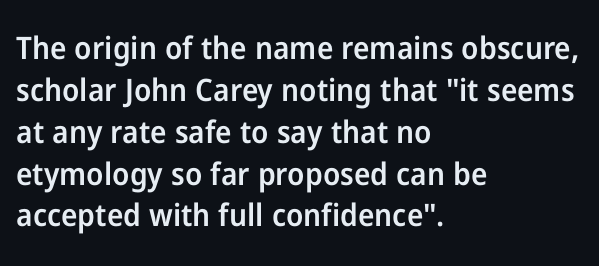
Q: Is the text bold? A: Semi-bold.
Q: Is the text italic (slanted)? A: No, it is upright.
Q: Is the typeface a serif or a sans-serif typeface? A: Sans-serif.
Q: Is the text underlined? A: No.
Q: How is the paragraph aligned? A: Left-aligned.
Q: Is the spacing between letters normal or unusually wide? A: Normal.
Q: Is the spacing between lines tight, normal or loose? A: Normal.
Q: Width (condensed, normal, or wide)? A: Normal.
Q: Stroke contrast? A: Low.
Q: x-height? A: Medium.
Q: Monospaced? A: No.
